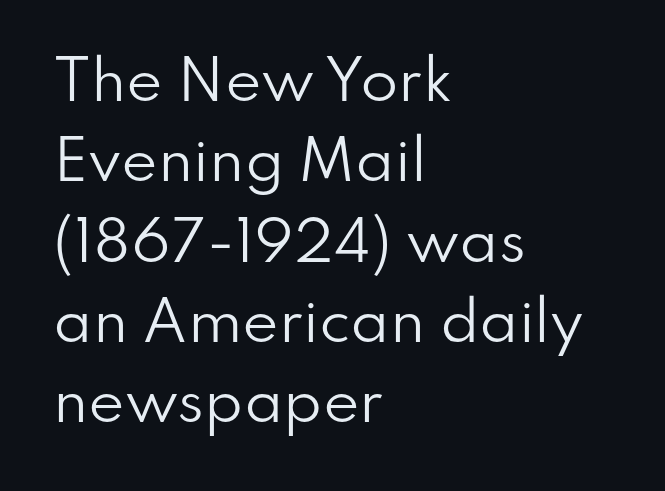
Q: Is the text bold? A: No.
Q: Is the text italic (slanted)? A: No, it is upright.
Q: Is the typeface a serif or a sans-serif typeface? A: Sans-serif.
Q: Is the text underlined? A: No.
Q: How is the paragraph aligned? A: Left-aligned.
Q: Is the spacing between letters normal or unusually wide? A: Normal.
Q: Is the spacing between lines tight, normal or loose? A: Normal.
Q: Width (condensed, normal, or wide)? A: Normal.
Q: Stroke contrast? A: Low.
Q: x-height? A: Small.
Q: Monospaced? A: No.
